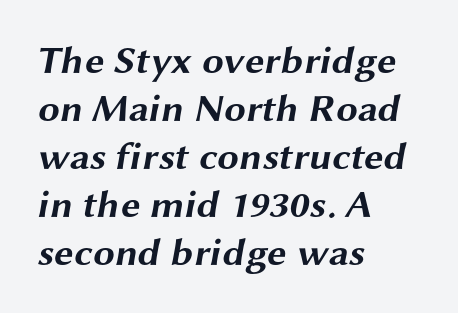
The image shows 39 px bold, wide sans-serif type; set left-aligned, line spacing 1.23x, normal letter spacing, not underlined; medium stroke contrast and a medium x-height.
